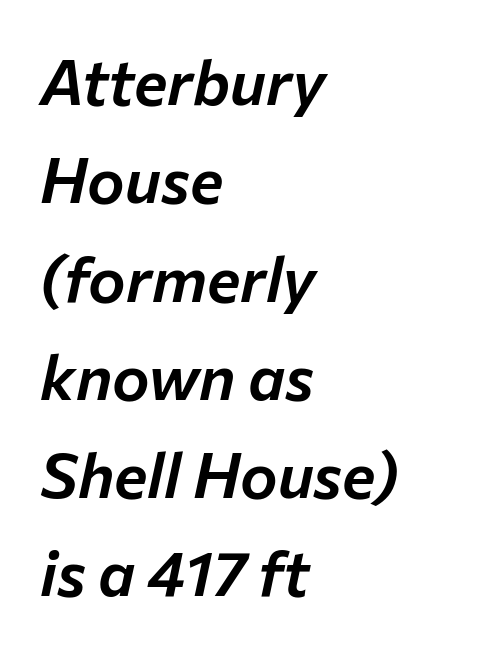
The image shows 63 px text type, italic (leaning right); set left-aligned, normal line spacing (1.56x), normal letter spacing, not underlined; low stroke contrast and a medium x-height.
